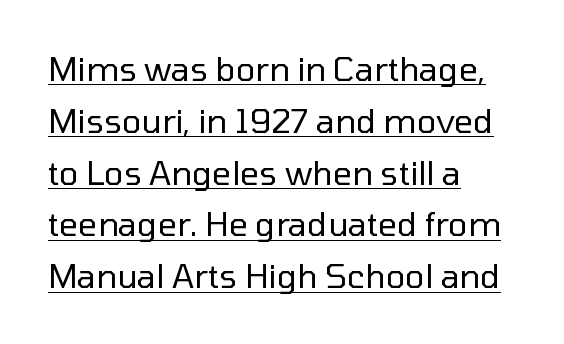
The image shows 33 px regular-weight sans-serif type, upright; set left-aligned, normal line spacing (1.57x), normal letter spacing, underlined; low stroke contrast and a medium x-height.
